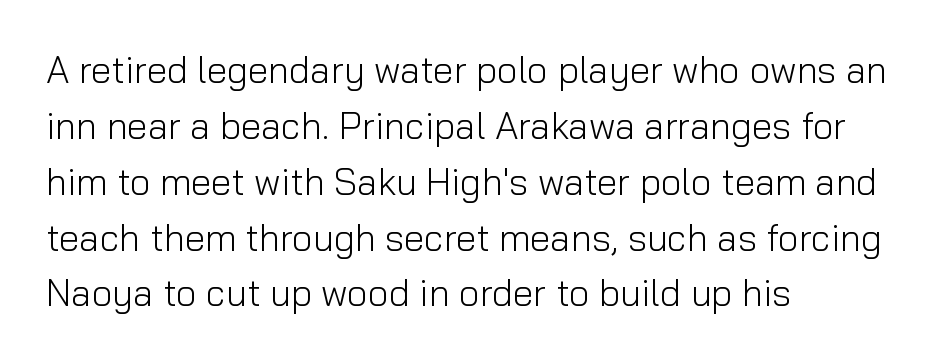
The passage shown has conventional tracking throughout. Does the type have serifs? No, each stem ends abruptly. On a weight scale, this lands at 450 or below. This rendering features lettering with no underline.
